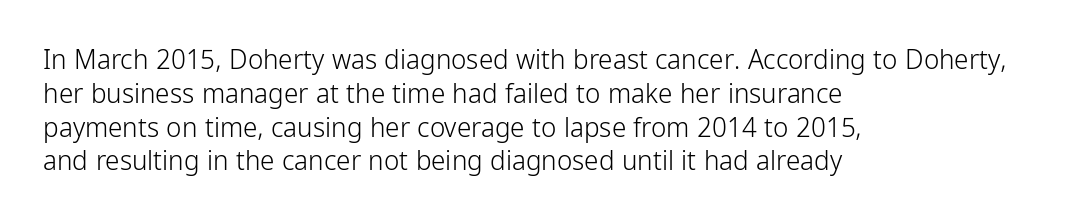
Q: Is the text bold? A: No.
Q: Is the text italic (slanted)? A: No, it is upright.
Q: Is the text underlined? A: No.
Q: How is the paragraph aligned? A: Left-aligned.
Q: Is the spacing between letters normal or unusually wide? A: Normal.
Q: Is the spacing between lines tight, normal or loose? A: Normal.
